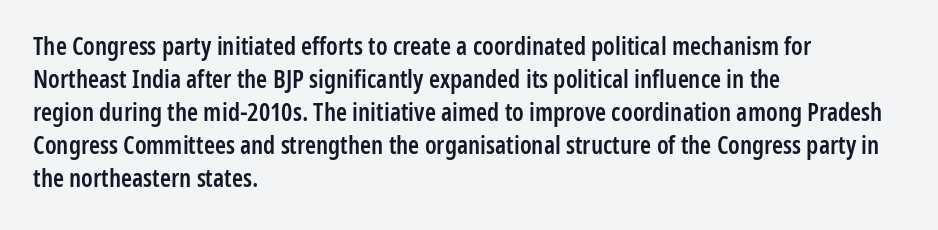
Q: Is the text bold? A: Semi-bold.
Q: Is the text italic (slanted)? A: No, it is upright.
Q: Is the text underlined? A: No.
Q: How is the paragraph aligned? A: Left-aligned.
Q: Is the spacing between letters normal or unusually wide? A: Normal.
Q: Is the spacing between lines tight, normal or loose? A: Normal.
